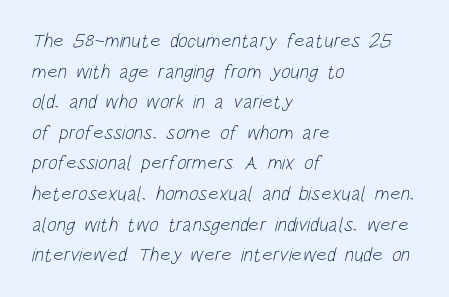
The image shows 20 px text type; set left-aligned, normal line spacing (1.53x), normal letter spacing, not underlined.
